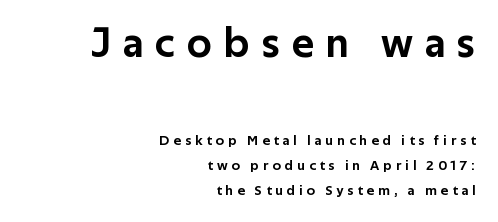
The image shows 42 px sans-serif type, upright; set right-aligned, line spacing 1.81x, unusually wide letter spacing (+0.29 em), not underlined; the first (top) block is 3.0x larger; low stroke contrast and a medium x-height.
